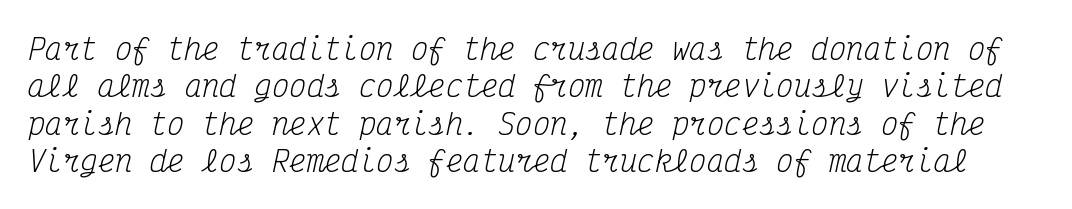
Check under the words: just untouched page. Observe the serifs anchoring each vertical stroke in this sample. The strokes carry an ordinary text weight at most. You can tell it's italic because the verticals aren't actually vertical.
